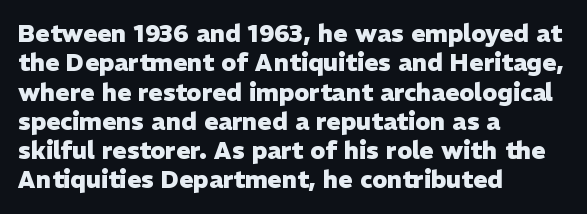
Check the space under the baseline: it is left empty. Words appear dense and cohesive because spacing is normal. Summary of weight: heavy, a full bold. Caption: multi-line text, flush left, ragged right.
